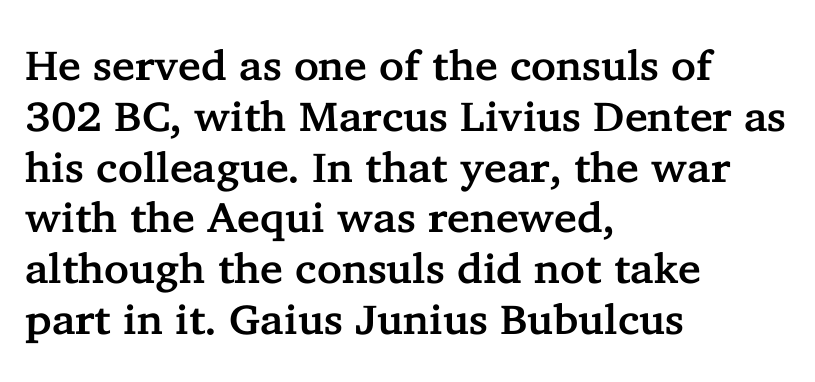
{"serif": "yes", "italic": "no", "width": "normal", "stroke_contrast": "low", "x_height": "medium", "monospaced": "no", "underline": "no", "align": "left", "line_spacing_ratio": 1.21, "letter_spacing": "normal", "letter_spacing_em": 0.0, "glyph_px": 42}
